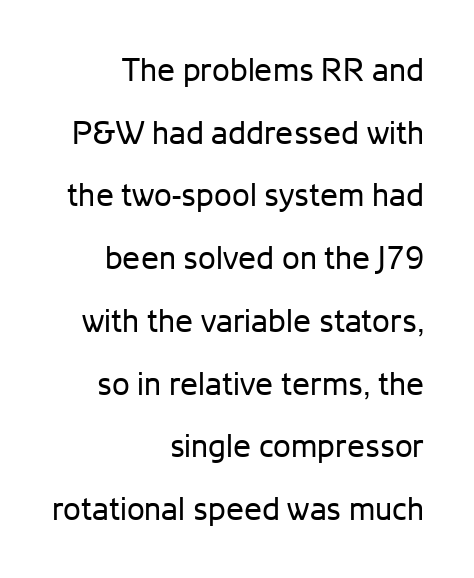
{"serif": "no", "italic": "no", "bold": "no", "weight": "regular", "width": "normal", "stroke_contrast": "low", "x_height": "medium", "monospaced": "no", "underline": "no", "align": "right", "line_spacing": "loose", "line_spacing_ratio": 1.96, "letter_spacing": "normal", "letter_spacing_em": 0.0, "glyph_px": 32}
